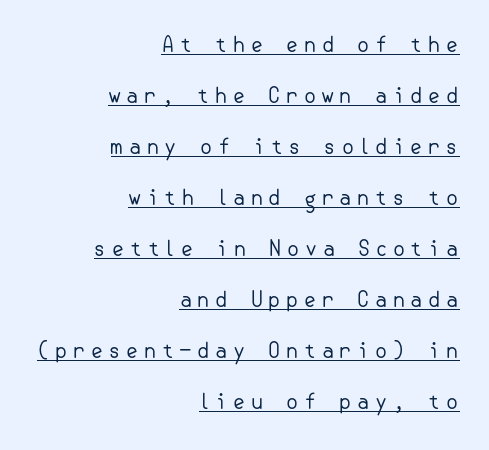
Q: Is the text bold? A: No.
Q: Is the text italic (slanted)? A: No, it is upright.
Q: Is the text underlined? A: Yes.
Q: How is the paragraph aligned? A: Right-aligned.
Q: Is the spacing between letters normal or unusually wide? A: Unusually wide.
Q: Is the spacing between lines tight, normal or loose? A: Loose.
